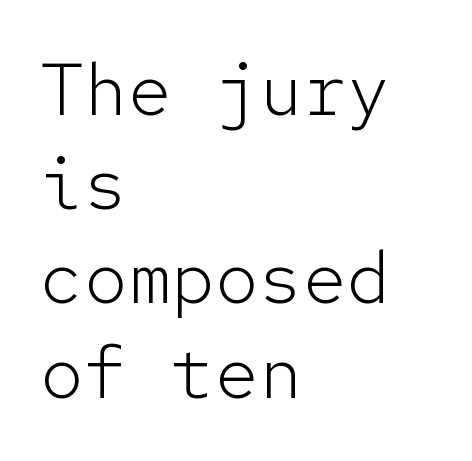
The letterforms sit shoulder to shoulder at normal distance. Does the lettering tilt? It doesn't — this is upright. Weight class: somewhere from thin through regular. What kind of face is this? One without serifs — a sans. The lines sit at an ordinary, default distance from one another.
